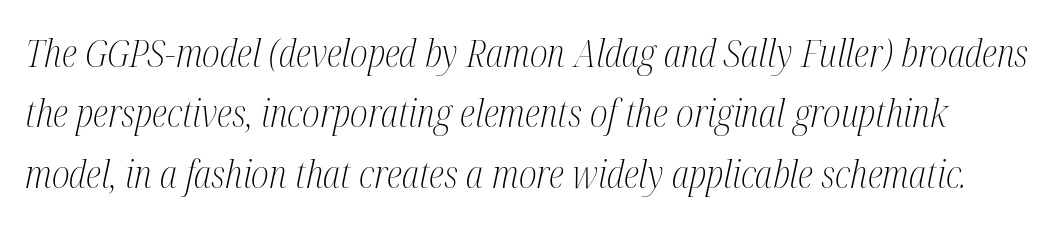
The image shows 39 px light, condensed serif type, italic (leaning right); set normal line spacing (1.55x), normal letter spacing, not underlined; medium stroke contrast and a medium x-height.
